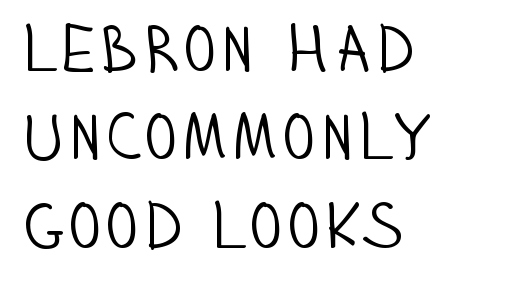
The image shows 66 px light, condensed sans-serif type, upright; set left-aligned, normal line spacing (1.34x), normal letter spacing, not underlined; low stroke contrast and a large x-height.
